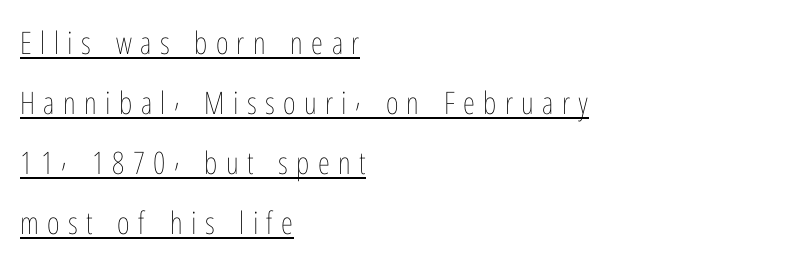
The sample's only ornament is a line tracing under the words. A typesetter would call this proportional, since set widths differ per character. Quick note: not italic, upright. How are the letters spaced? Widely, with obvious added tracking. Stroke mass is kept to a normal reading level or below. The passage is arranged the way most books set body copy — flush left.
